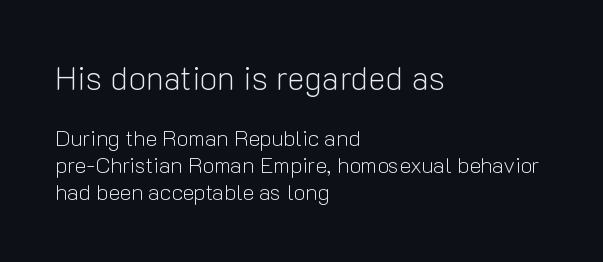
{"serif": "no", "italic": "no", "bold": "no", "weight": "light", "width": "normal", "stroke_contrast": "low", "x_height": "medium", "monospaced": "no", "underline": "no", "align": "left", "line_spacing_ratio": 1.23, "letter_spacing": "normal", "letter_spacing_em": 0.0, "larger_block": "first", "size_ratio": 1.5, "glyph_px": 33}
